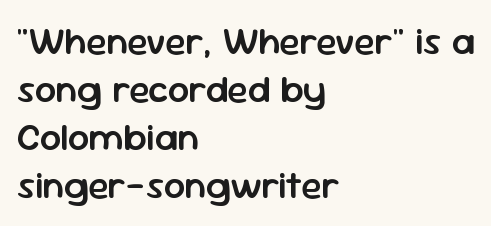
The image shows 38 px semibold sans-serif type, upright; set left-aligned, normal line spacing (1.26x), normal letter spacing, not underlined; low stroke contrast and a medium x-height.
